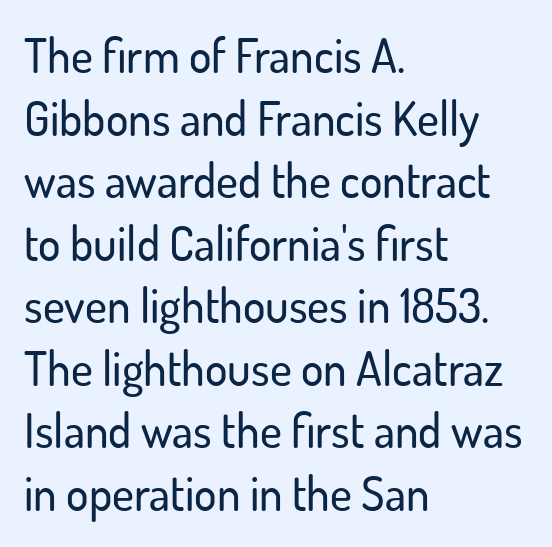
The image shows 47 px sans-serif type, upright; set left-aligned, normal line spacing (1.33x), normal letter spacing, not underlined; low stroke contrast and a small x-height.
